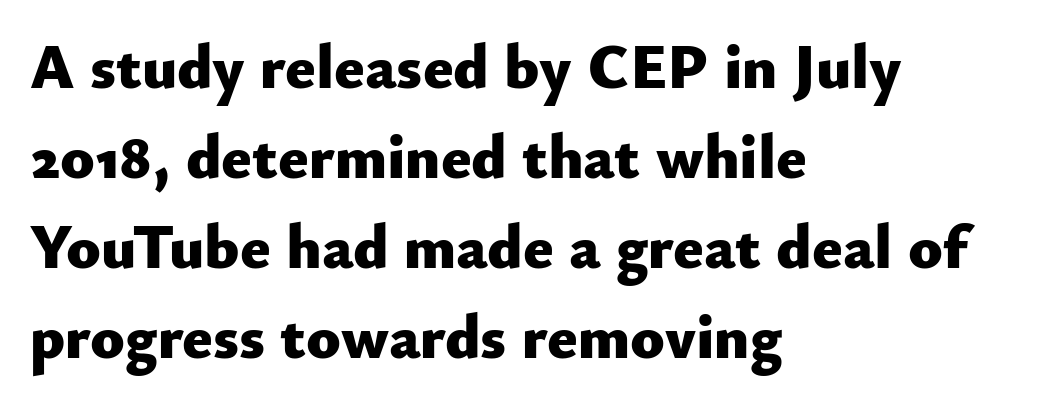
How are the letters spaced? Ordinarily, with no added tracking. Regarding serifs, this sample does without them. The setting favours the left margin, as ordinary paragraphs usually do. The block of text has a typical density, with ordinary space between rows. No word sits above an underline. You could not count columns in this text — the font is proportionally spaced.
